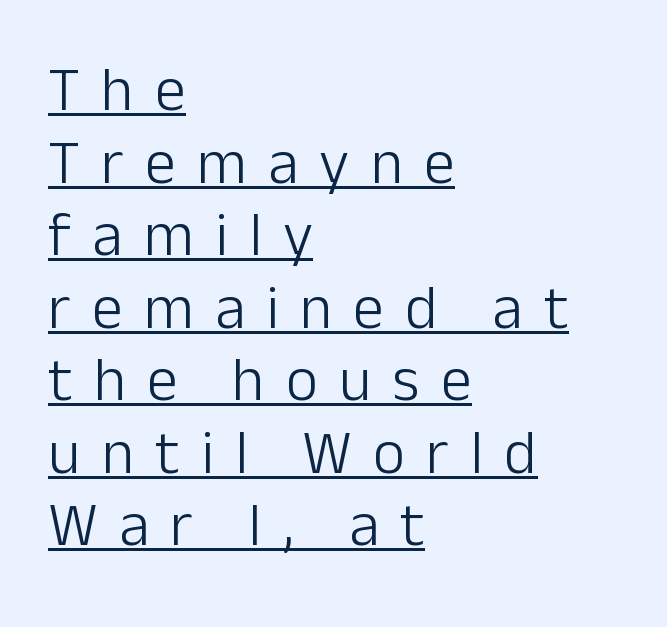
{"serif": "no", "italic": "no", "bold": "no", "weight": "light", "width": "normal", "stroke_contrast": "low", "x_height": "medium", "monospaced": "no", "underline": "yes", "align": "left", "line_spacing_ratio": 1.17, "letter_spacing": "wide", "letter_spacing_em": 0.34, "glyph_px": 62}
